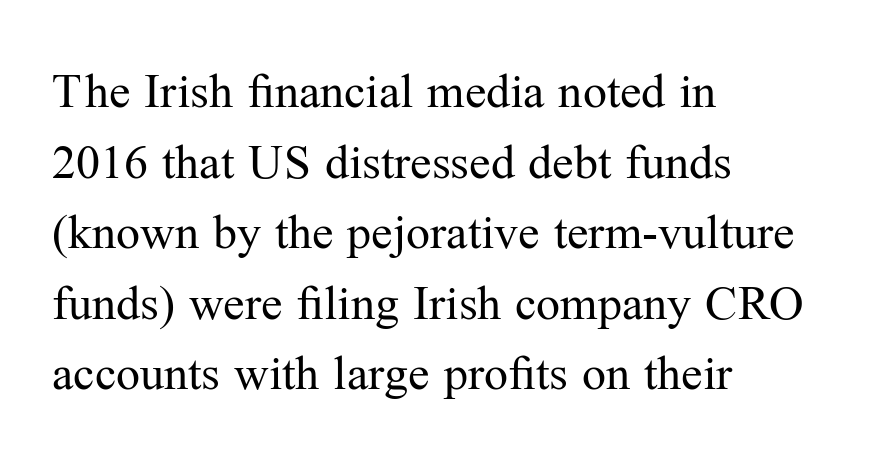
Every row of glyphs begins at an identical x-position on the left. Descenders are the only things crossing below the line. You can tell it's not italic because the verticals are truly vertical. Look at the bottom of the vertical strokes: they flare into serifs here. How would I describe the line gaps? Plain and ordinary. Think of a printed novel: that variable character pitch is what you see here.
